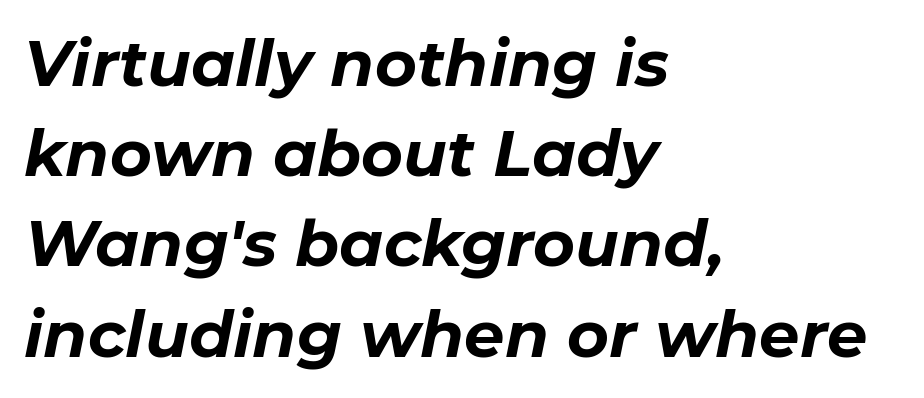
{"italic": "yes", "lean": "right", "slant_degrees": 11, "bold": "yes", "weight": "bold", "width": "normal", "stroke_contrast": "low", "x_height": "medium", "monospaced": "no", "underline": "no", "align": "left", "line_spacing": "normal", "line_spacing_ratio": 1.41, "letter_spacing": "normal", "letter_spacing_em": 0.0, "glyph_px": 64}
